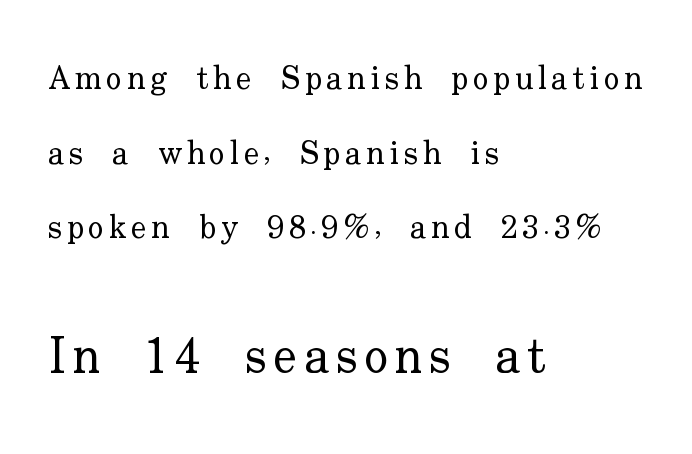
{"serif": "yes", "italic": "no", "bold": "no", "weight": "regular", "width": "normal", "stroke_contrast": "low", "x_height": "small", "monospaced": "no", "underline": "no", "align": "left", "line_spacing": "loose", "line_spacing_ratio": 2.26, "larger_block": "second", "size_ratio": 1.52, "glyph_px": 50}
